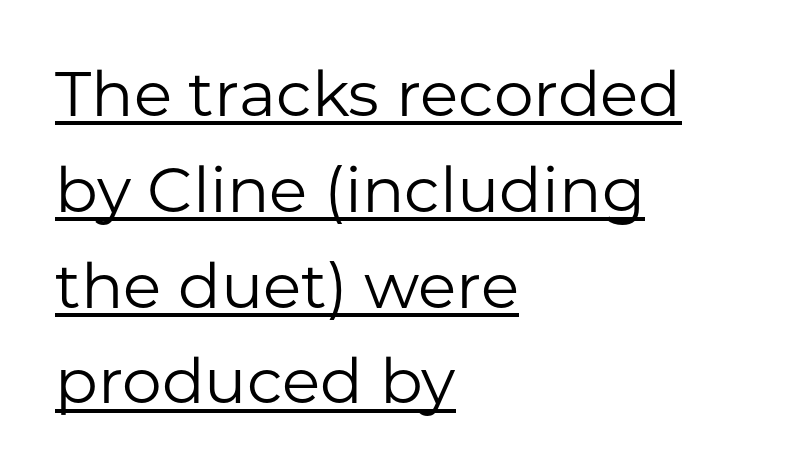
Students, observe the line beneath the letters — that is underlining. One glance says typical: line gaps are just what's usual. The passage shown has conventional tracking throughout. This sample has the flowing, uneven cadence of proportional lettering. The lettering holds an erect, upright posture throughout.
